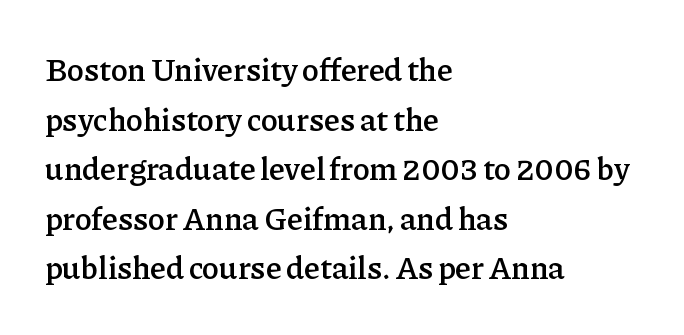
Q: Is the text bold? A: Semi-bold.
Q: Is the text italic (slanted)? A: No, it is upright.
Q: Is the typeface a serif or a sans-serif typeface? A: Serif.
Q: Is the text underlined? A: No.
Q: How is the paragraph aligned? A: Left-aligned.
Q: Is the spacing between letters normal or unusually wide? A: Normal.
Q: Is the spacing between lines tight, normal or loose? A: Normal.
Q: Width (condensed, normal, or wide)? A: Normal.
Q: Stroke contrast? A: Low.
Q: x-height? A: Medium.
Q: Monospaced? A: No.
